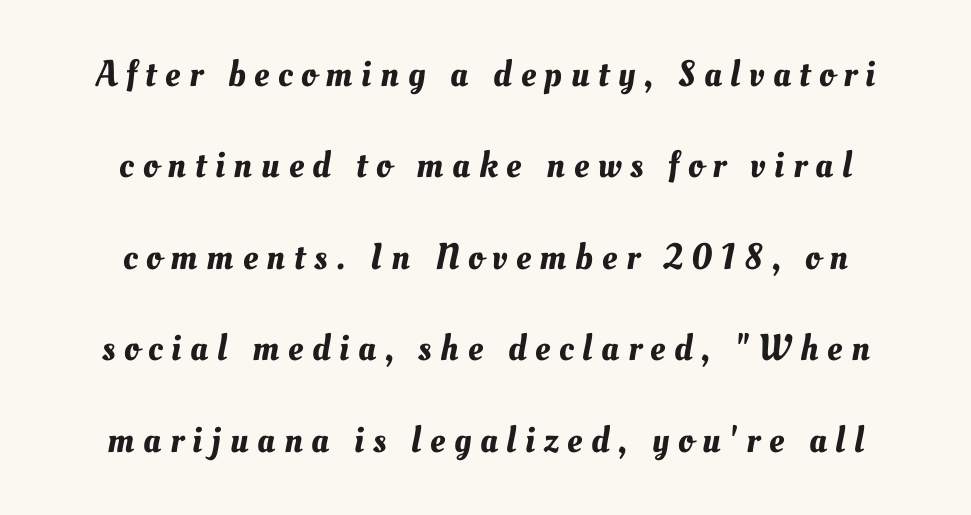
Q: Is the text underlined? A: No.
Q: How is the paragraph aligned? A: Centered.
Q: Is the spacing between letters normal or unusually wide? A: Unusually wide.
Q: Is the spacing between lines tight, normal or loose? A: Loose.
Q: Width (condensed, normal, or wide)? A: Normal.
Q: Stroke contrast? A: Medium.
Q: x-height? A: Small.
Q: Monospaced? A: No.
